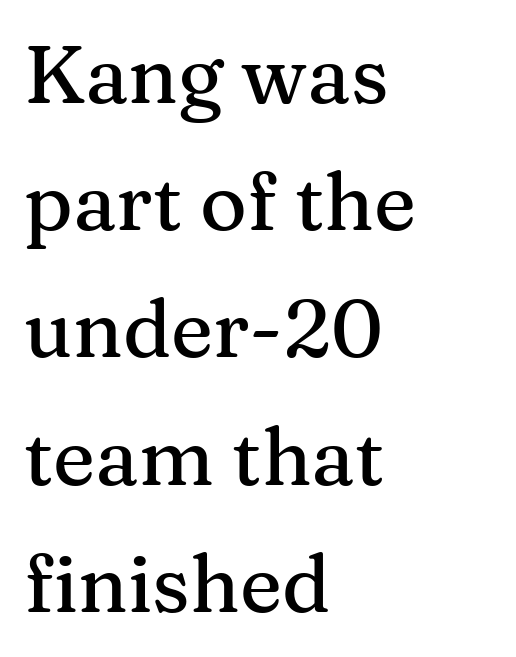
Q: Is the text italic (slanted)? A: No, it is upright.
Q: Is the typeface a serif or a sans-serif typeface? A: Serif.
Q: Is the text underlined? A: No.
Q: How is the paragraph aligned? A: Left-aligned.
Q: Is the spacing between letters normal or unusually wide? A: Normal.
Q: Is the spacing between lines tight, normal or loose? A: Normal.
Q: Width (condensed, normal, or wide)? A: Normal.
Q: Stroke contrast? A: Medium.
Q: x-height? A: Medium.
Q: Monospaced? A: No.
